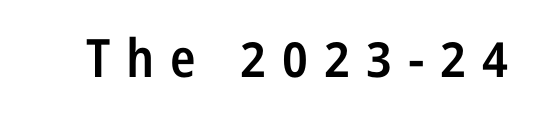
Glance below the letters and you will spot only blank space. Firm but not heavy-handed strokes: this text is semibold. Varying glyph widths throughout — classic text-font behaviour. Between one letter and the next there's a generous, obvious gap.
